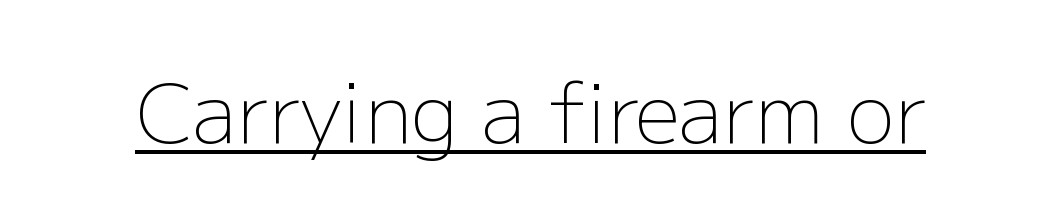
When letters stand straight like this, we call the style roman or upright. Spacing between characters is what you'd get straight out of the box. A sans-serif font was chosen for this passage. The sample's only ornament is a line tracing under the words. These glyphs show unthickened strokes, regular width or finer.
